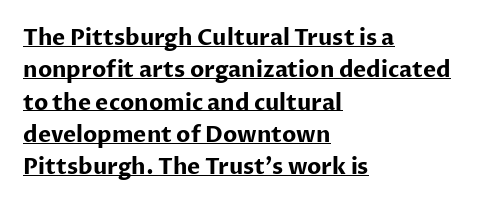
Q: Is the text bold? A: Yes.
Q: Is the text italic (slanted)? A: No, it is upright.
Q: Is the text underlined? A: Yes.
Q: How is the paragraph aligned? A: Left-aligned.
Q: Is the spacing between letters normal or unusually wide? A: Normal.
Q: Is the spacing between lines tight, normal or loose? A: Normal.
